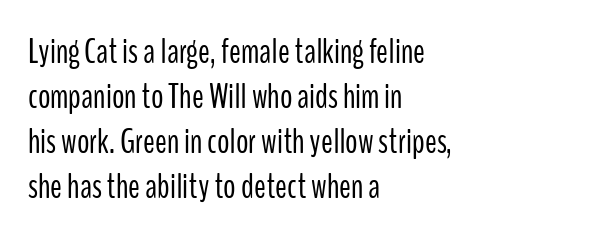
The characters are drawn with everyday or finer stroke widths. The space beneath each line is pristine and unruled. The paragraph has a hard left edge and a soft right edge. Spacing between characters is what you'd get straight out of the box.
